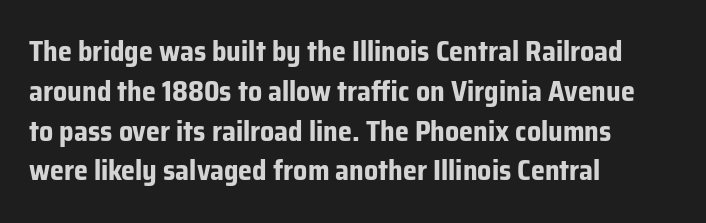
The paragraph has a hard left edge and a soft right edge. Looks like regular typesetting: each glyph gets only the width it needs. I'd call this a sans setting — the letters go barefoot. Each word holds together tightly as a unit, with standard inter-letter gaps. Caption: bold face, heavy strokes.
